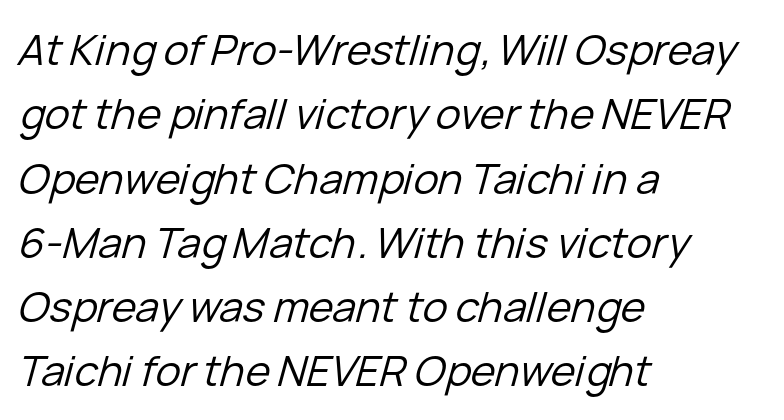
Here the designer chose a conventional face with non-uniform glyph widths. Bold? No — there's no thickening of the strokes. Layout note: lines flush left. Baseline-to-baseline distance is the conventional proportion of letter height.
